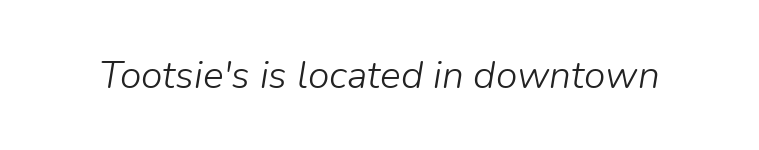
{"italic": "yes", "lean": "right", "slant_degrees": 9, "bold": "no", "weight": "light", "width": "normal", "stroke_contrast": "low", "x_height": "medium", "monospaced": "no", "underline": "no", "letter_spacing": "normal", "letter_spacing_em": 0.0, "glyph_px": 39}
